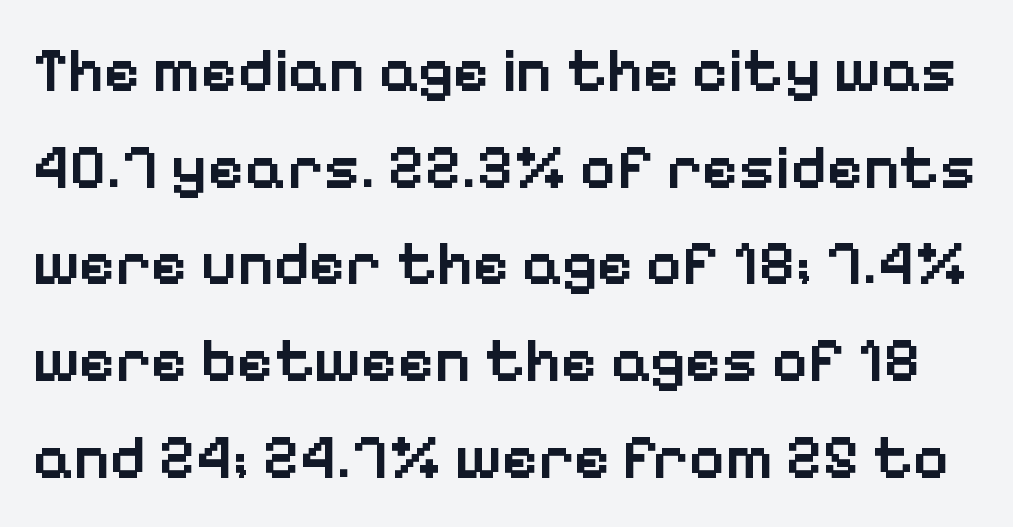
Q: Is the text bold? A: Semi-bold.
Q: Is the text italic (slanted)? A: No, it is upright.
Q: Is the typeface a serif or a sans-serif typeface? A: Sans-serif.
Q: Is the text underlined? A: No.
Q: Is the spacing between letters normal or unusually wide? A: Normal.
Q: Is the spacing between lines tight, normal or loose? A: Normal.
Q: Width (condensed, normal, or wide)? A: Normal.
Q: Stroke contrast? A: Low.
Q: x-height? A: Medium.
Q: Monospaced? A: No.
